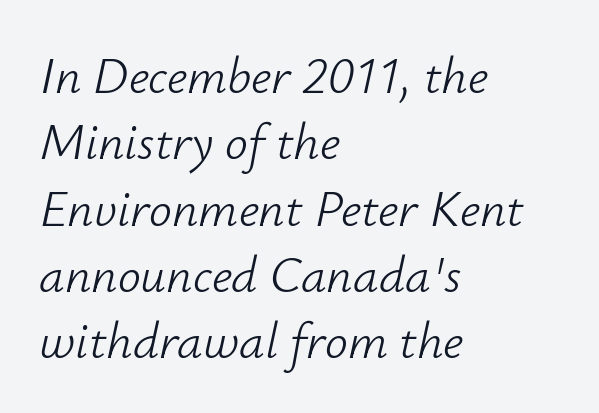
Q: Is the text bold? A: No.
Q: Is the text italic (slanted)? A: Yes, it leans right by about 12 degrees.
Q: Is the text underlined? A: No.
Q: How is the paragraph aligned? A: Left-aligned.
Q: Is the spacing between letters normal or unusually wide? A: Normal.
Q: Is the spacing between lines tight, normal or loose? A: Normal.
Q: Width (condensed, normal, or wide)? A: Normal.
Q: Stroke contrast? A: Low.
Q: x-height? A: Small.
Q: Monospaced? A: No.
